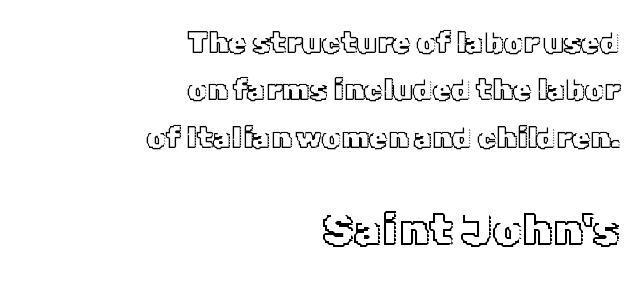
Q: Is the text italic (slanted)? A: No, it is upright.
Q: Is the text underlined? A: No.
Q: How is the paragraph aligned? A: Right-aligned.
Q: Is the spacing between letters normal or unusually wide? A: Normal.
Q: Is the spacing between lines tight, normal or loose? A: Normal.
Q: Which block of text is set in a larger size, the first (top) or the second (bottom)? A: The second (bottom) one.
Q: Width (condensed, normal, or wide)? A: Normal.
Q: x-height? A: Medium.
Q: Monospaced? A: No.
